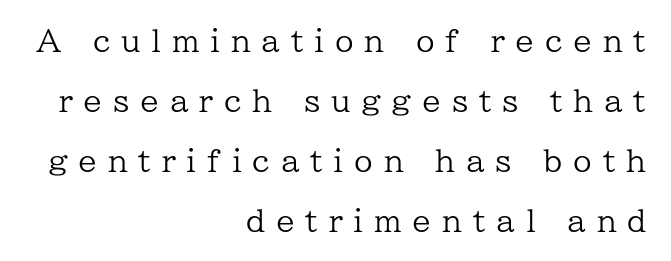
{"serif": "yes", "italic": "no", "bold": "no", "weight": "regular", "width": "normal", "stroke_contrast": "low", "x_height": "medium", "monospaced": "no", "underline": "no", "align": "right", "line_spacing": "loose", "line_spacing_ratio": 2.0, "letter_spacing": "wide", "letter_spacing_em": 0.36, "glyph_px": 30}
